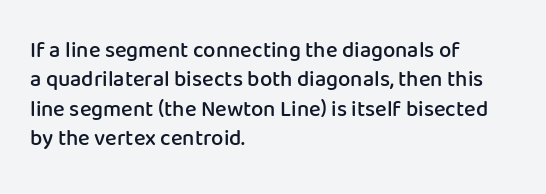
Q: Is the text bold? A: Semi-bold.
Q: Is the text italic (slanted)? A: No, it is upright.
Q: Is the text underlined? A: No.
Q: How is the paragraph aligned? A: Left-aligned.
Q: Is the spacing between letters normal or unusually wide? A: Normal.
Q: Is the spacing between lines tight, normal or loose? A: Normal.
